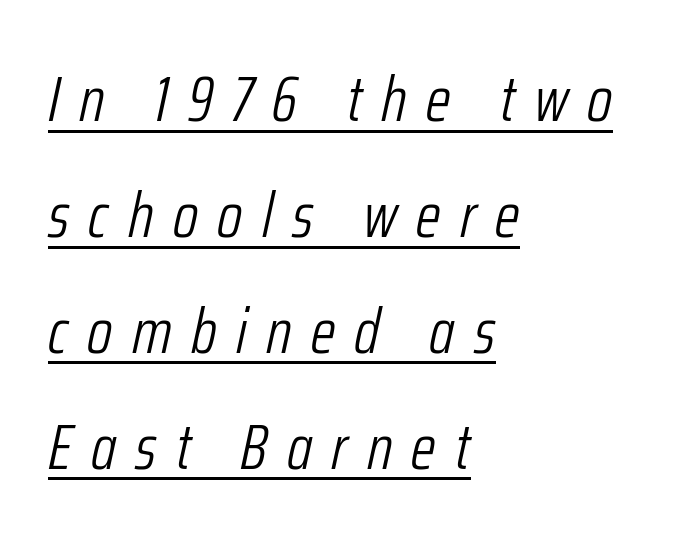
Q: Is the text bold? A: No.
Q: Is the text italic (slanted)? A: Yes, it leans right by about 12 degrees.
Q: Is the text underlined? A: Yes.
Q: How is the paragraph aligned? A: Left-aligned.
Q: Is the spacing between letters normal or unusually wide? A: Unusually wide.
Q: Width (condensed, normal, or wide)? A: Condensed.
Q: Stroke contrast? A: Low.
Q: x-height? A: Medium.
Q: Monospaced? A: No.
